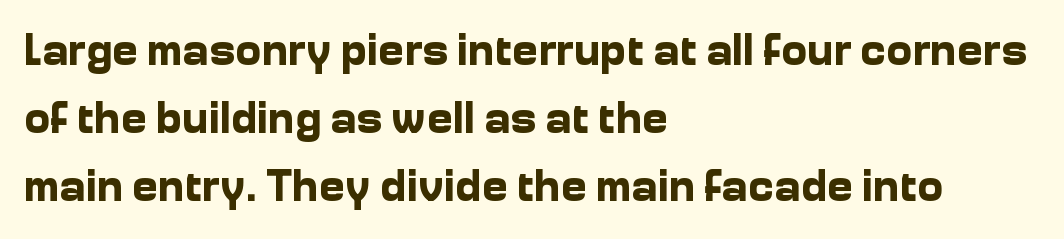
{"serif": "no", "italic": "no", "bold": "yes", "weight": "bold", "width": "normal", "stroke_contrast": "low", "x_height": "medium", "monospaced": "no", "underline": "no", "align": "left", "line_spacing": "normal", "line_spacing_ratio": 1.54, "letter_spacing": "normal", "letter_spacing_em": 0.0, "glyph_px": 44}
